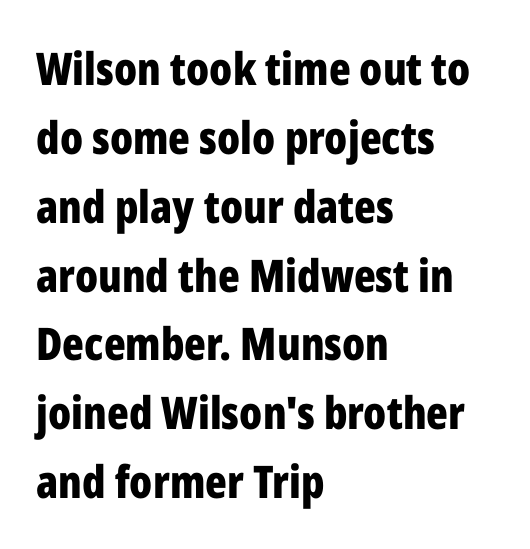
{"serif": "no", "italic": "no", "bold": "yes", "weight": "bold", "width": "condensed", "stroke_contrast": "low", "x_height": "medium", "monospaced": "no", "underline": "no", "align": "left", "line_spacing": "normal", "line_spacing_ratio": 1.53, "letter_spacing": "normal", "letter_spacing_em": 0.0, "glyph_px": 45}
